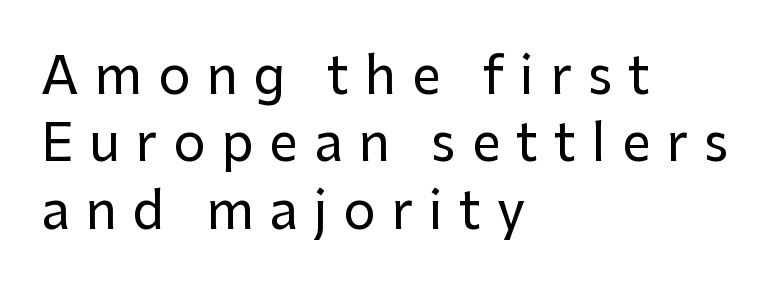
Q: Is the text italic (slanted)? A: No, it is upright.
Q: Is the typeface a serif or a sans-serif typeface? A: Sans-serif.
Q: Is the text underlined? A: No.
Q: How is the paragraph aligned? A: Left-aligned.
Q: Is the spacing between letters normal or unusually wide? A: Unusually wide.
Q: Is the spacing between lines tight, normal or loose? A: Normal.
Q: Width (condensed, normal, or wide)? A: Normal.
Q: Stroke contrast? A: Low.
Q: x-height? A: Medium.
Q: Monospaced? A: No.
